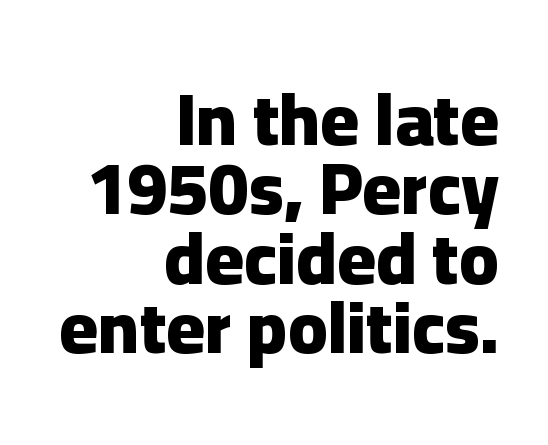
Q: Is the text bold? A: Yes.
Q: Is the text italic (slanted)? A: No, it is upright.
Q: Is the typeface a serif or a sans-serif typeface? A: Sans-serif.
Q: Is the text underlined? A: No.
Q: How is the paragraph aligned? A: Right-aligned.
Q: Is the spacing between letters normal or unusually wide? A: Normal.
Q: Is the spacing between lines tight, normal or loose? A: Tight.
Q: Width (condensed, normal, or wide)? A: Normal.
Q: Stroke contrast? A: Low.
Q: x-height? A: Medium.
Q: Monospaced? A: No.
